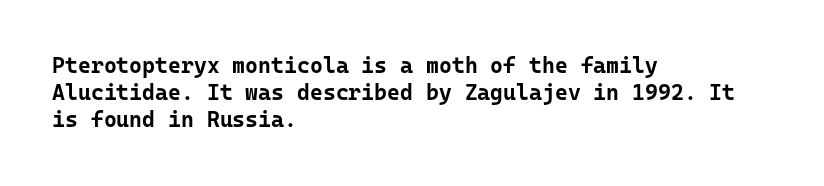
Q: Is the text bold? A: Yes.
Q: Is the text italic (slanted)? A: No, it is upright.
Q: Is the text underlined? A: No.
Q: How is the paragraph aligned? A: Left-aligned.
Q: Is the spacing between letters normal or unusually wide? A: Normal.
